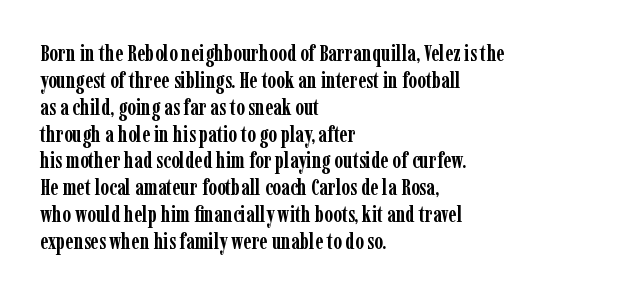
Q: Is the text bold? A: Yes.
Q: Is the text italic (slanted)? A: No, it is upright.
Q: Is the text underlined? A: No.
Q: How is the paragraph aligned? A: Left-aligned.
Q: Is the spacing between letters normal or unusually wide? A: Normal.
